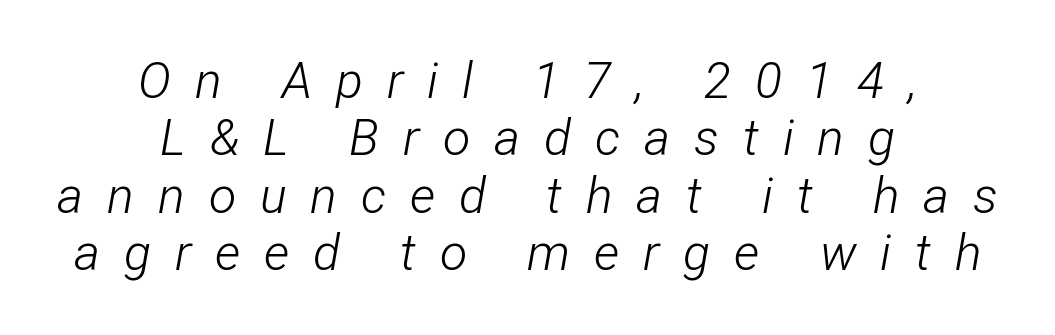
The image shows 50 px light, condensed type, italic (leaning right); set centered, tight line spacing (1.15x), unusually wide letter spacing (+0.48 em), not underlined; low stroke contrast and a medium x-height.
